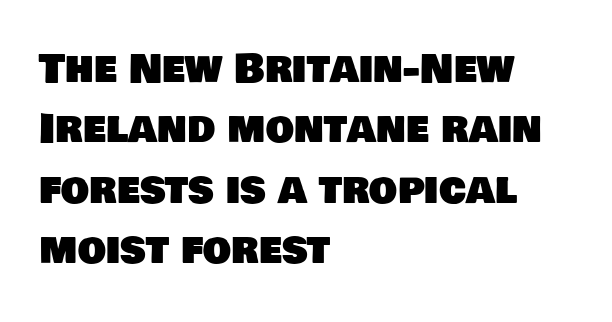
Note: no serifs on the glyphs. Evenly set lines give the paragraph a standard silhouette. Looks like regular typesetting: each glyph gets only the width it needs. Descenders hang freely into open space. Reading down the block, your eye returns to a fixed left position each line.
